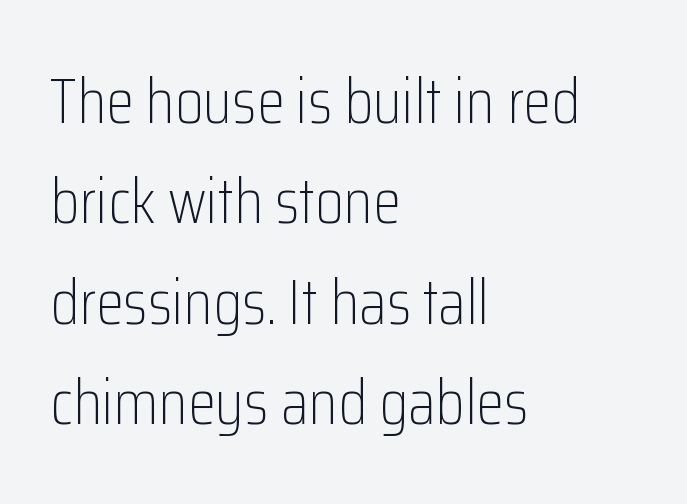
The image shows 64 px light, condensed sans-serif type, upright; set left-aligned, normal line spacing (1.57x), normal letter spacing, not underlined; low stroke contrast and a medium x-height.
